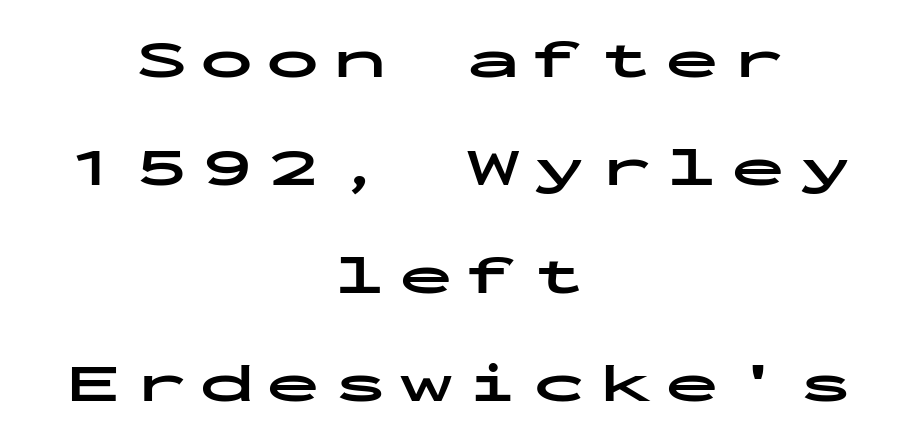
Q: Is the text bold? A: Yes.
Q: Is the text italic (slanted)? A: No, it is upright.
Q: Is the typeface a serif or a sans-serif typeface? A: Sans-serif.
Q: Is the text underlined? A: No.
Q: How is the paragraph aligned? A: Centered.
Q: Is the spacing between letters normal or unusually wide? A: Unusually wide.
Q: Is the spacing between lines tight, normal or loose? A: Loose.
Q: Width (condensed, normal, or wide)? A: Wide.
Q: Stroke contrast? A: Low.
Q: x-height? A: Medium.
Q: Monospaced? A: Yes.
